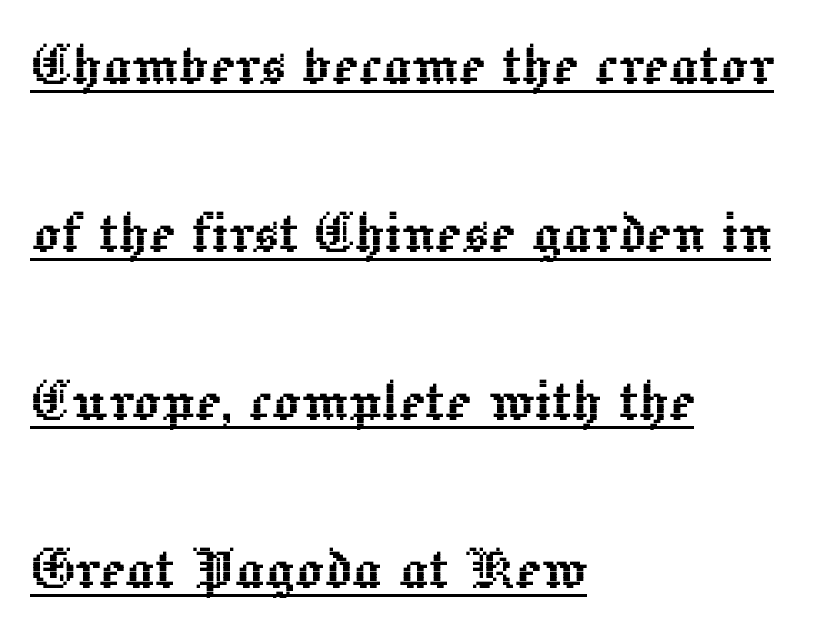
{"italic": "no", "width": "normal", "x_height": "medium", "monospaced": "no", "underline": "yes", "align": "left", "line_spacing": "loose", "line_spacing_ratio": 2.4, "letter_spacing": "normal", "letter_spacing_em": 0.0, "glyph_px": 70}
